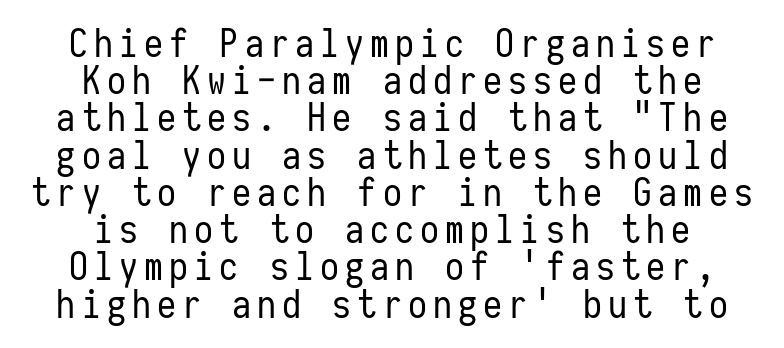
{"serif": "no", "italic": "no", "bold": "no", "weight": "regular", "width": "condensed", "stroke_contrast": "low", "x_height": "medium", "monospaced": "yes", "underline": "no", "align": "center", "line_spacing": "tight", "line_spacing_ratio": 0.98, "glyph_px": 38}
